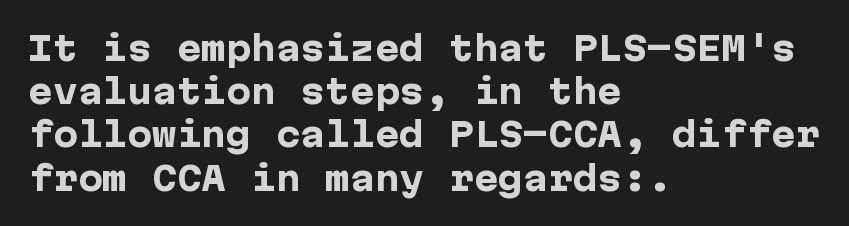
Q: Is the text bold? A: Yes.
Q: Is the text italic (slanted)? A: No, it is upright.
Q: Is the typeface a serif or a sans-serif typeface? A: Sans-serif.
Q: Is the text underlined? A: No.
Q: How is the paragraph aligned? A: Left-aligned.
Q: Is the spacing between letters normal or unusually wide? A: Normal.
Q: Is the spacing between lines tight, normal or loose? A: Normal.
Q: Width (condensed, normal, or wide)? A: Normal.
Q: Stroke contrast? A: Low.
Q: x-height? A: Medium.
